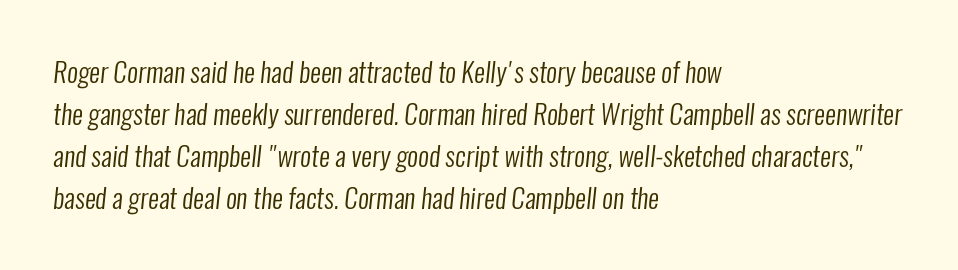
Q: Is the text bold? A: No.
Q: Is the text underlined? A: No.
Q: How is the paragraph aligned? A: Left-aligned.
Q: Is the spacing between letters normal or unusually wide? A: Normal.
Q: Is the spacing between lines tight, normal or loose? A: Normal.
